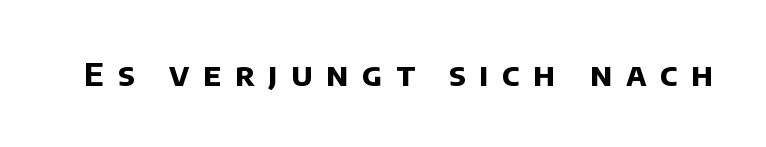
Q: Is the text bold? A: Yes.
Q: Is the typeface a serif or a sans-serif typeface? A: Sans-serif.
Q: Is the text underlined? A: No.
Q: Is the spacing between letters normal or unusually wide? A: Unusually wide.
Q: Width (condensed, normal, or wide)? A: Normal.
Q: Stroke contrast? A: Low.
Q: x-height? A: Large.
Q: Monospaced? A: No.
